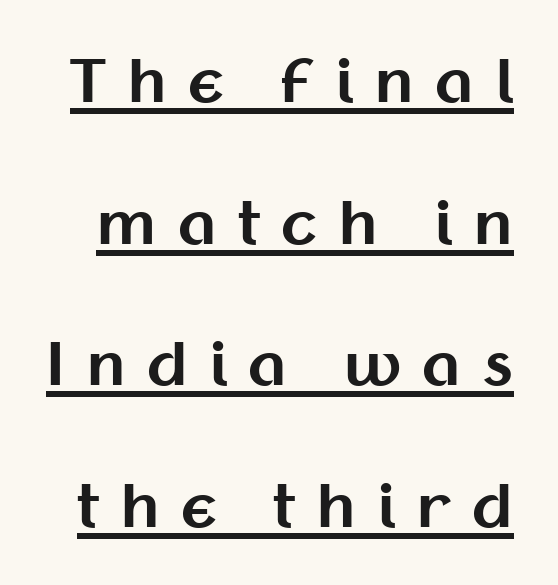
Q: Is the text bold? A: Yes.
Q: Is the text italic (slanted)? A: No, it is upright.
Q: Is the typeface a serif or a sans-serif typeface? A: Sans-serif.
Q: Is the text underlined? A: Yes.
Q: Is the spacing between letters normal or unusually wide? A: Unusually wide.
Q: Is the spacing between lines tight, normal or loose? A: Loose.
Q: Width (condensed, normal, or wide)? A: Normal.
Q: Stroke contrast? A: Medium.
Q: x-height? A: Medium.
Q: Monospaced? A: No.
